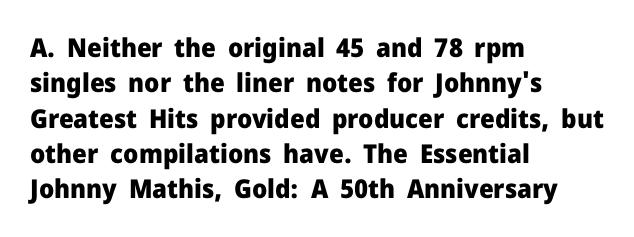
{"italic": "no", "bold": "yes", "underline": "no", "align": "left", "line_spacing": "normal", "line_spacing_ratio": 1.36, "letter_spacing": "normal", "letter_spacing_em": 0.0, "glyph_px": 26}
